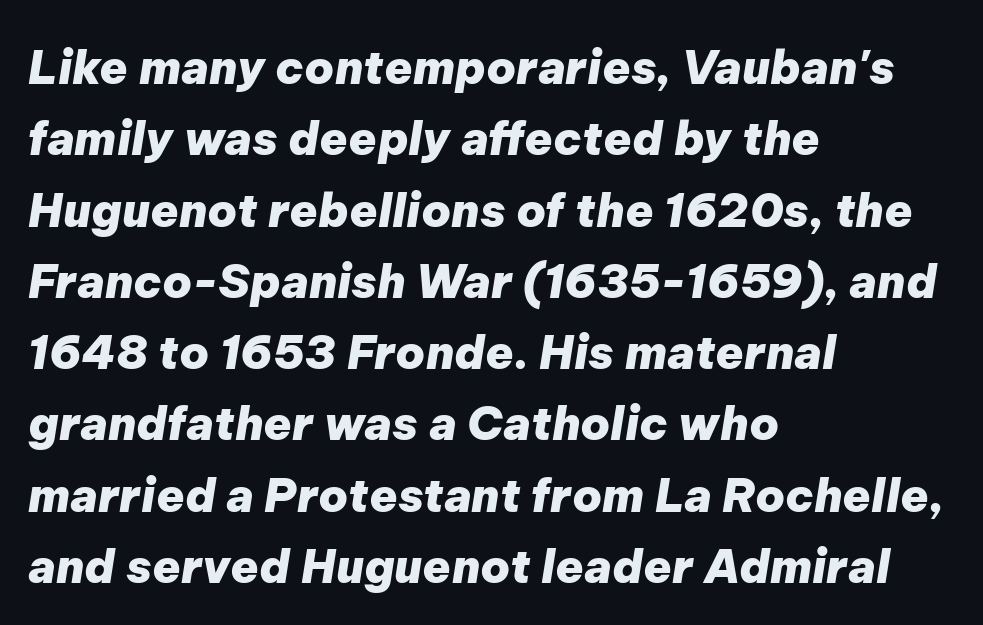
Q: Is the text bold? A: Yes.
Q: Is the text italic (slanted)? A: Yes, it leans right by about 9 degrees.
Q: Is the text underlined? A: No.
Q: How is the paragraph aligned? A: Left-aligned.
Q: Is the spacing between letters normal or unusually wide? A: Normal.
Q: Is the spacing between lines tight, normal or loose? A: Normal.
Q: Width (condensed, normal, or wide)? A: Normal.
Q: Stroke contrast? A: Low.
Q: x-height? A: Medium.
Q: Monospaced? A: No.
